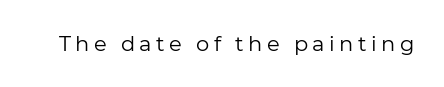
{"italic": "no", "bold": "no", "underline": "no", "letter_spacing": "wide", "letter_spacing_em": 0.21, "glyph_px": 21}
